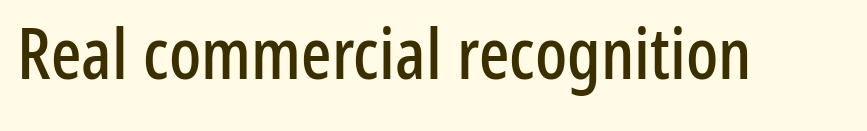
The face used here is proportionally spaced, like ordinary book or web type. This rendering leaves character spacing at its baseline value. Lines of text with bare space underneath. A roman cut, with each character standing at attention.
